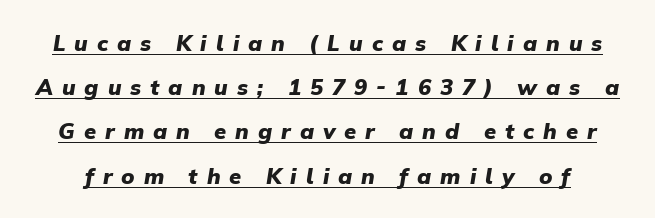
{"italic": "yes", "lean": "right", "slant_degrees": 9, "bold": "yes", "underline": "yes", "line_spacing": "loose", "line_spacing_ratio": 2.01, "letter_spacing": "wide", "letter_spacing_em": 0.41, "glyph_px": 22}
